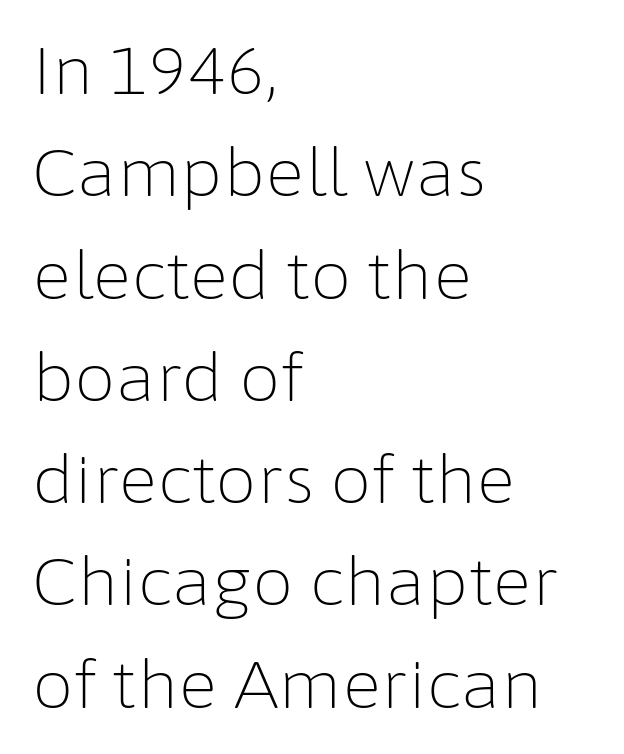
{"serif": "no", "italic": "no", "bold": "no", "weight": "light", "width": "normal", "stroke_contrast": "low", "x_height": "medium", "monospaced": "no", "underline": "no", "align": "left", "line_spacing": "normal", "line_spacing_ratio": 1.55, "letter_spacing": "normal", "letter_spacing_em": 0.0, "glyph_px": 66}
